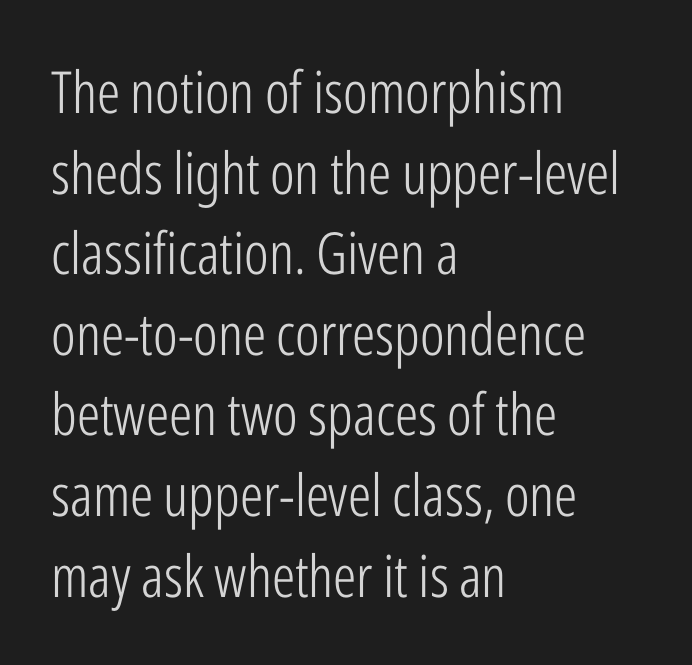
The image shows 58 px light, condensed sans-serif type, upright; set left-aligned, normal line spacing (1.39x), normal letter spacing, not underlined; low stroke contrast and a medium x-height.
